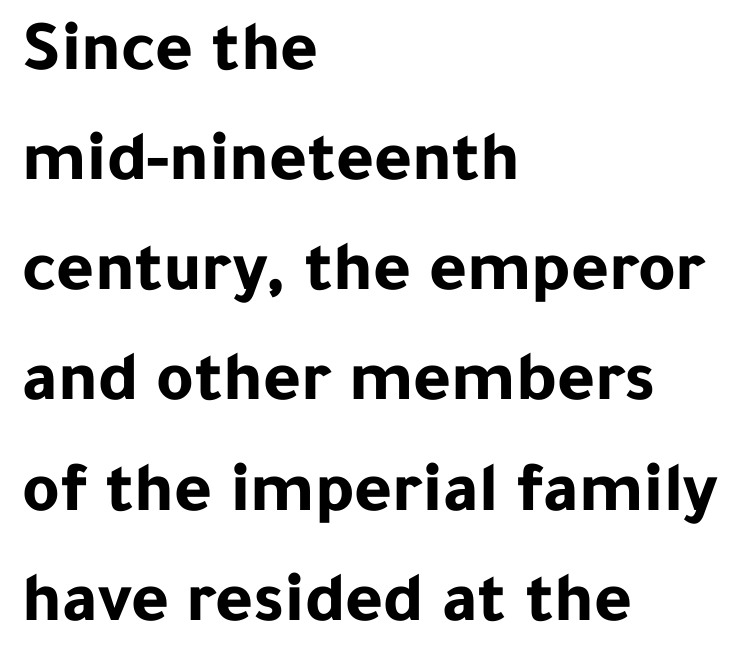
Q: Is the text bold? A: Yes.
Q: Is the text italic (slanted)? A: No, it is upright.
Q: Is the typeface a serif or a sans-serif typeface? A: Sans-serif.
Q: Is the text underlined? A: No.
Q: How is the paragraph aligned? A: Left-aligned.
Q: Is the spacing between letters normal or unusually wide? A: Normal.
Q: Is the spacing between lines tight, normal or loose? A: Normal.
Q: Width (condensed, normal, or wide)? A: Normal.
Q: Stroke contrast? A: Low.
Q: x-height? A: Medium.
Q: Monospaced? A: No.
